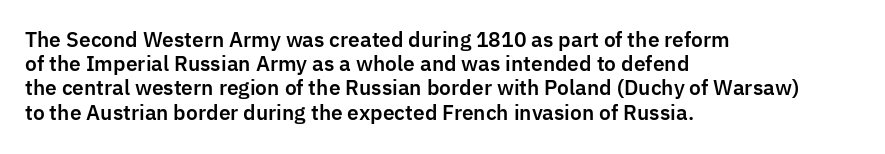
Q: Is the text italic (slanted)? A: No, it is upright.
Q: Is the text underlined? A: No.
Q: How is the paragraph aligned? A: Left-aligned.
Q: Is the spacing between letters normal or unusually wide? A: Normal.
